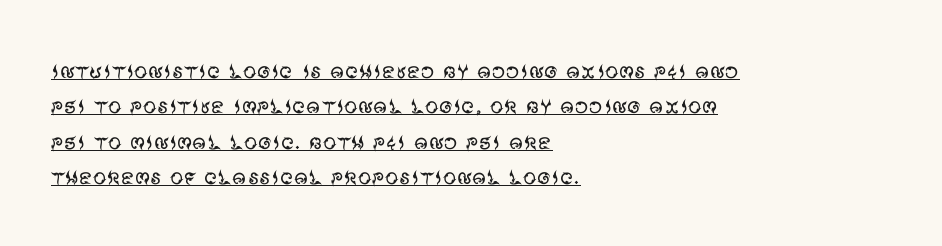
Q: Is the text bold? A: No.
Q: Is the text italic (slanted)? A: No, it is upright.
Q: Is the text underlined? A: Yes.
Q: How is the paragraph aligned? A: Left-aligned.
Q: Is the spacing between letters normal or unusually wide? A: Normal.
Q: Is the spacing between lines tight, normal or loose? A: Normal.
